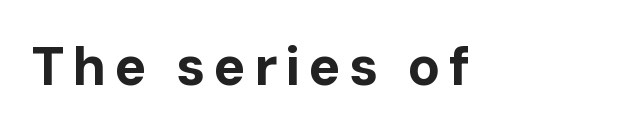
The image shows 54 px bold sans-serif type, upright; set not underlined; low stroke contrast and a medium x-height.
